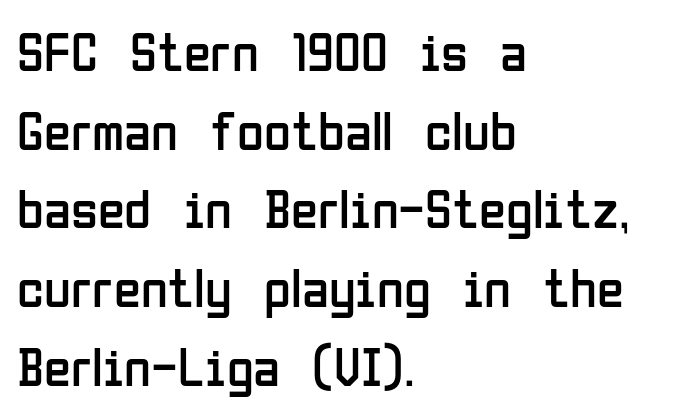
The image shows 55 px regular-weight, condensed sans-serif type, upright; set left-aligned, normal line spacing (1.43x), normal letter spacing, not underlined; low stroke contrast and a medium x-height.
